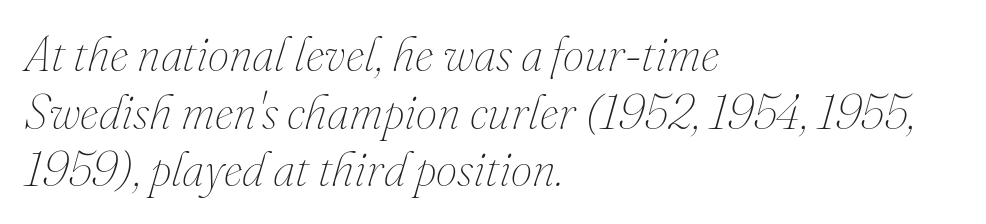
The image shows 48 px thin type, italic (leaning right); set left-aligned, line spacing 1.2x, normal letter spacing, not underlined; medium stroke contrast and a small x-height.
